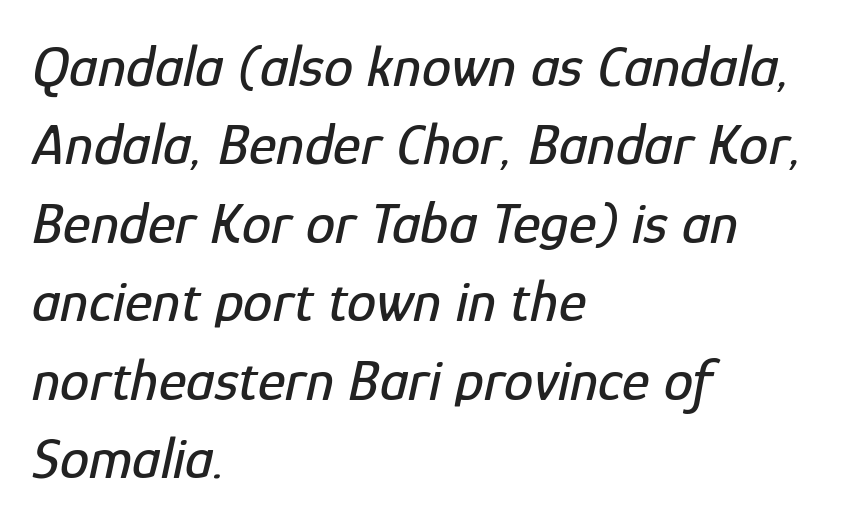
The image shows 59 px condensed type, italic (leaning right); set left-aligned, normal line spacing (1.33x), normal letter spacing, not underlined; low stroke contrast and a medium x-height.
